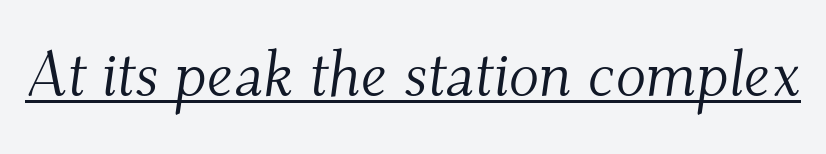
The image shows 63 px light serif type, italic (leaning right); set normal letter spacing, underlined; medium stroke contrast and a small x-height.
